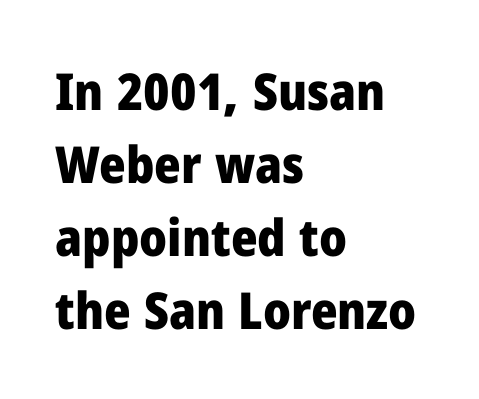
{"serif": "no", "italic": "no", "bold": "yes", "weight": "heavy", "width": "normal", "stroke_contrast": "low", "x_height": "medium", "monospaced": "no", "underline": "no", "align": "left", "line_spacing": "normal", "line_spacing_ratio": 1.43, "letter_spacing": "normal", "letter_spacing_em": 0.0, "glyph_px": 51}
